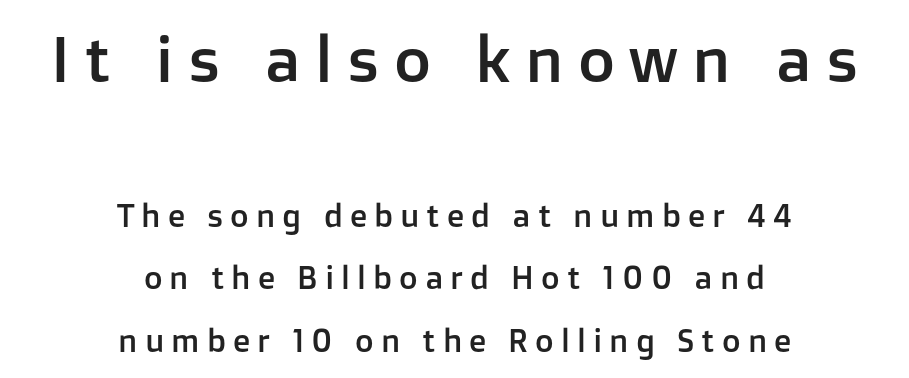
Q: Is the text italic (slanted)? A: No, it is upright.
Q: Is the typeface a serif or a sans-serif typeface? A: Sans-serif.
Q: Is the text underlined? A: No.
Q: How is the paragraph aligned? A: Centered.
Q: Is the spacing between letters normal or unusually wide? A: Unusually wide.
Q: Is the spacing between lines tight, normal or loose? A: Loose.
Q: Which block of text is set in a larger size, the first (top) or the second (bottom)? A: The first (top) one.
Q: Width (condensed, normal, or wide)? A: Normal.
Q: Stroke contrast? A: Low.
Q: x-height? A: Medium.
Q: Monospaced? A: No.
